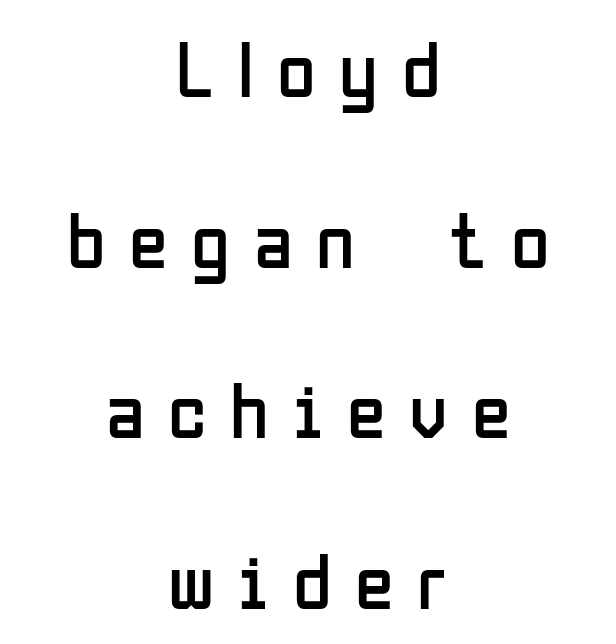
Q: Is the text bold? A: No.
Q: Is the text italic (slanted)? A: No, it is upright.
Q: Is the typeface a serif or a sans-serif typeface? A: Sans-serif.
Q: Is the text underlined? A: No.
Q: How is the paragraph aligned? A: Centered.
Q: Is the spacing between letters normal or unusually wide? A: Unusually wide.
Q: Is the spacing between lines tight, normal or loose? A: Loose.
Q: Width (condensed, normal, or wide)? A: Condensed.
Q: Stroke contrast? A: Low.
Q: x-height? A: Medium.
Q: Monospaced? A: No.
